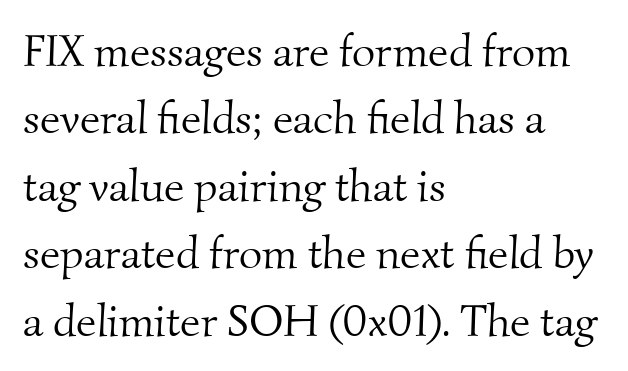
Type without underlining. Compared with typical paragraphs, the rows here are spaced about the same. Counters stay open thanks to moderate or lighter strokes. The designer went with a serif here, giving each stem small feet. The rendering uses natural spacing where letterforms have individual widths. Short note: letters normally spaced.
